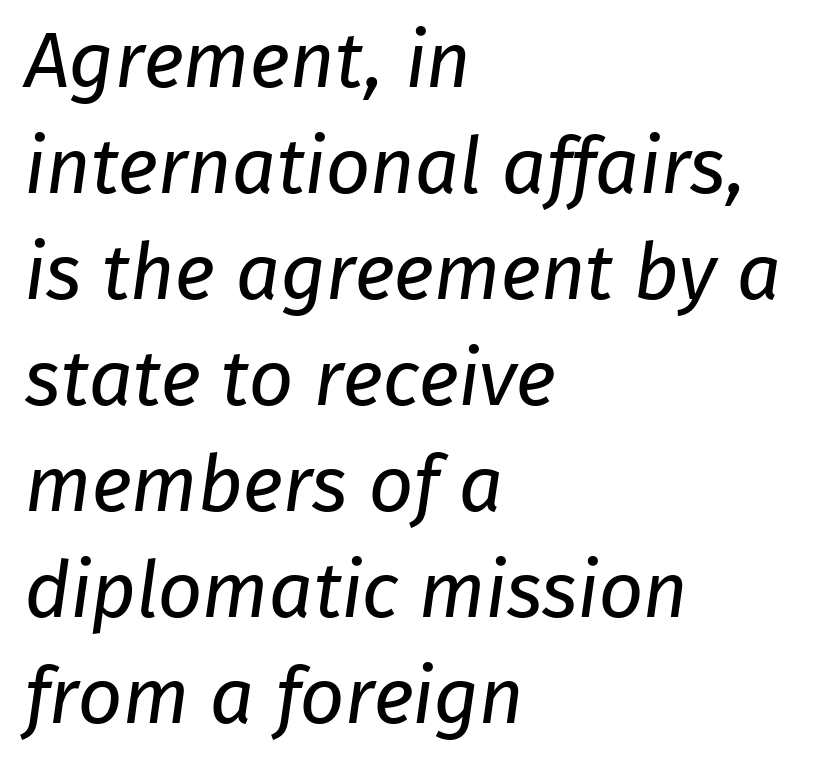
Q: Is the text bold? A: No.
Q: Is the typeface a serif or a sans-serif typeface? A: Sans-serif.
Q: Is the text underlined? A: No.
Q: How is the paragraph aligned? A: Left-aligned.
Q: Is the spacing between letters normal or unusually wide? A: Normal.
Q: Is the spacing between lines tight, normal or loose? A: Normal.
Q: Width (condensed, normal, or wide)? A: Normal.
Q: Stroke contrast? A: Low.
Q: x-height? A: Medium.
Q: Monospaced? A: No.
